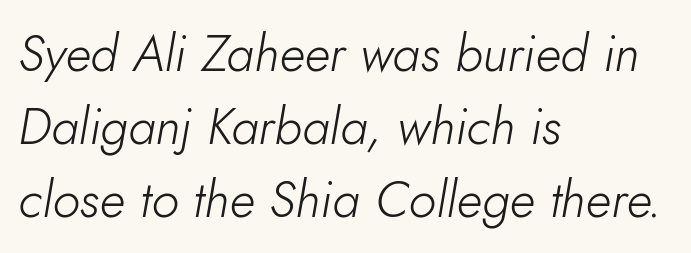
Q: Is the text bold? A: No.
Q: Is the text italic (slanted)? A: Yes, it leans right by about 10 degrees.
Q: Is the text underlined? A: No.
Q: How is the paragraph aligned? A: Left-aligned.
Q: Is the spacing between letters normal or unusually wide? A: Normal.
Q: Is the spacing between lines tight, normal or loose? A: Normal.
Q: Width (condensed, normal, or wide)? A: Normal.
Q: Stroke contrast? A: Low.
Q: x-height? A: Small.
Q: Monospaced? A: No.
